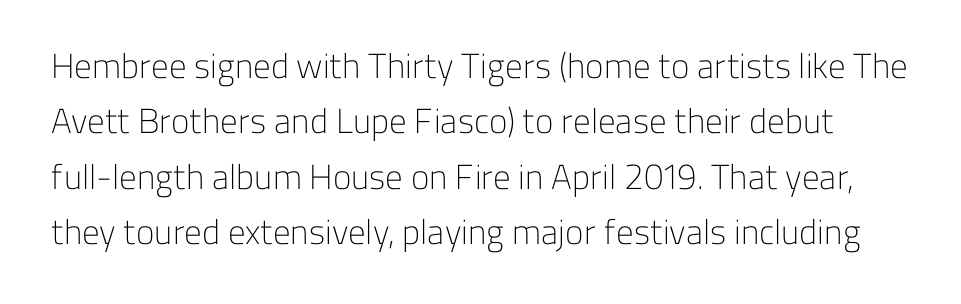
{"serif": "no", "italic": "no", "bold": "no", "weight": "light", "width": "normal", "stroke_contrast": "low", "x_height": "medium", "monospaced": "no", "underline": "no", "line_spacing": "normal", "line_spacing_ratio": 1.58, "letter_spacing": "normal", "letter_spacing_em": 0.0, "glyph_px": 35}
